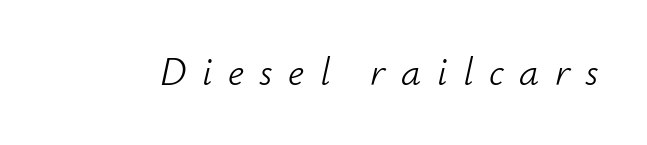
Q: Is the text bold? A: No.
Q: Is the text italic (slanted)? A: Yes, it leans right by about 12 degrees.
Q: Is the text underlined? A: No.
Q: Is the spacing between letters normal or unusually wide? A: Unusually wide.
Q: Width (condensed, normal, or wide)? A: Normal.
Q: Stroke contrast? A: Low.
Q: x-height? A: Small.
Q: Monospaced? A: No.
